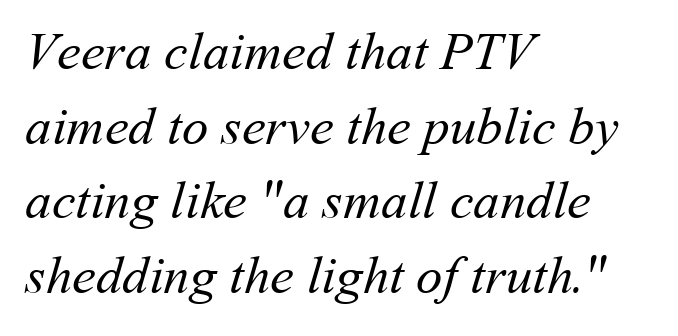
Q: Is the text bold? A: No.
Q: Is the text underlined? A: No.
Q: How is the paragraph aligned? A: Left-aligned.
Q: Is the spacing between letters normal or unusually wide? A: Normal.
Q: Is the spacing between lines tight, normal or loose? A: Normal.
Q: Width (condensed, normal, or wide)? A: Normal.
Q: Stroke contrast? A: Medium.
Q: x-height? A: Medium.
Q: Monospaced? A: No.
